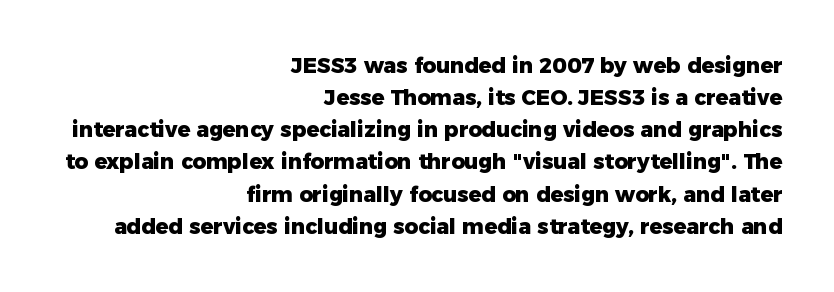
Successive baselines arrive at the customary interval. A flush-right, rag-left setting is used for this passage. Tall strokes in this sample are plumb rather than angled. Compared with an ordinary text face, these strokes are far heavier — a full bold. Only glyphs here, with clear space below each row.
